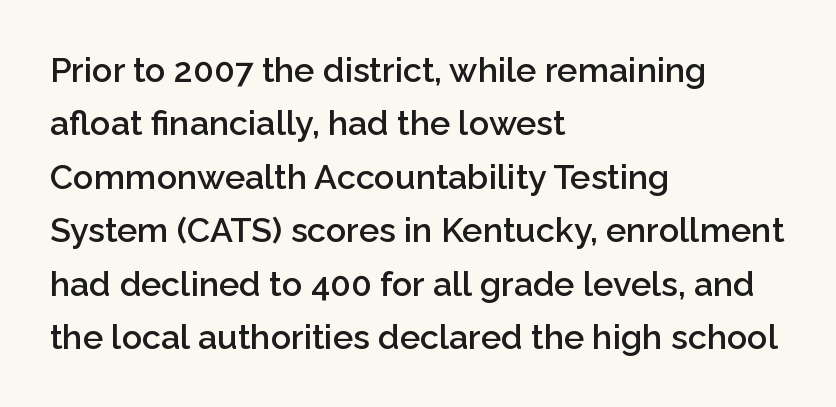
Q: Is the text bold? A: Semi-bold.
Q: Is the text italic (slanted)? A: No, it is upright.
Q: Is the typeface a serif or a sans-serif typeface? A: Sans-serif.
Q: Is the text underlined? A: No.
Q: How is the paragraph aligned? A: Left-aligned.
Q: Is the spacing between letters normal or unusually wide? A: Normal.
Q: Is the spacing between lines tight, normal or loose? A: Normal.
Q: Width (condensed, normal, or wide)? A: Normal.
Q: Stroke contrast? A: Low.
Q: x-height? A: Medium.
Q: Monospaced? A: No.
